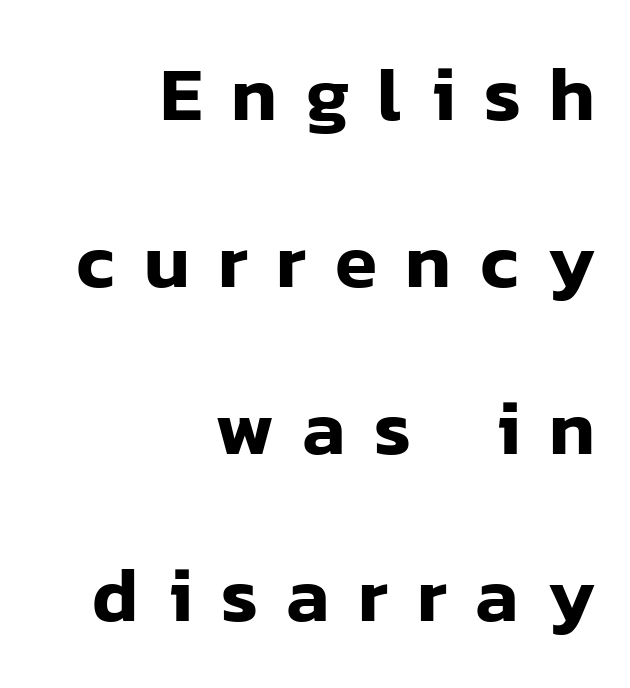
{"serif": "no", "italic": "no", "width": "normal", "stroke_contrast": "low", "x_height": "medium", "monospaced": "no", "underline": "no", "align": "right", "line_spacing": "loose", "line_spacing_ratio": 2.17, "letter_spacing": "wide", "letter_spacing_em": 0.37, "glyph_px": 77}
